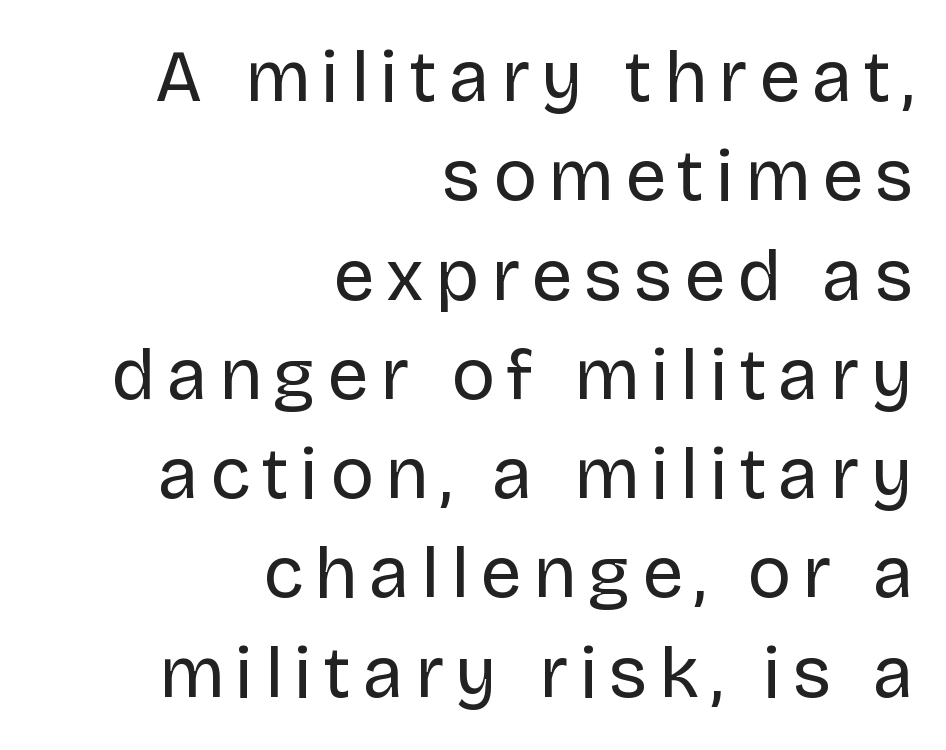
Line ends are locked; line starts wander. Descenders are the only things crossing below the line. Nope, not italic — everything's standing straight. The rows are spaced the way most documents space them.
